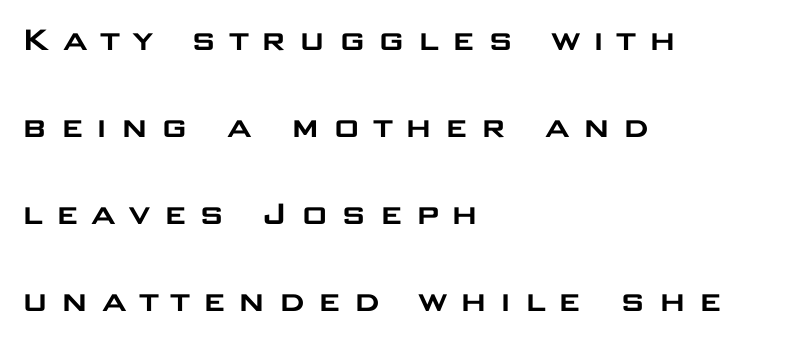
{"serif": "no", "italic": "no", "width": "wide", "stroke_contrast": "low", "x_height": "large", "monospaced": "no", "underline": "no", "align": "left", "line_spacing": "loose", "line_spacing_ratio": 2.29, "letter_spacing": "wide", "letter_spacing_em": 0.3, "glyph_px": 38}
